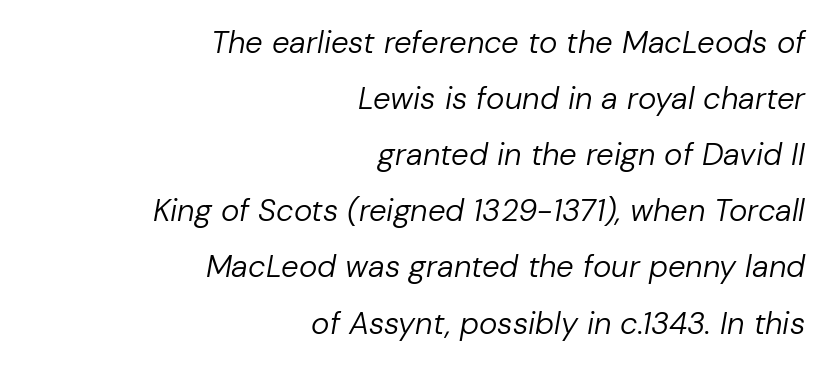
{"italic": "yes", "lean": "right", "slant_degrees": 10, "bold": "no", "weight": "regular", "width": "normal", "stroke_contrast": "low", "x_height": "medium", "monospaced": "no", "underline": "no", "align": "right", "line_spacing_ratio": 1.81, "letter_spacing": "normal", "letter_spacing_em": 0.0, "glyph_px": 31}
